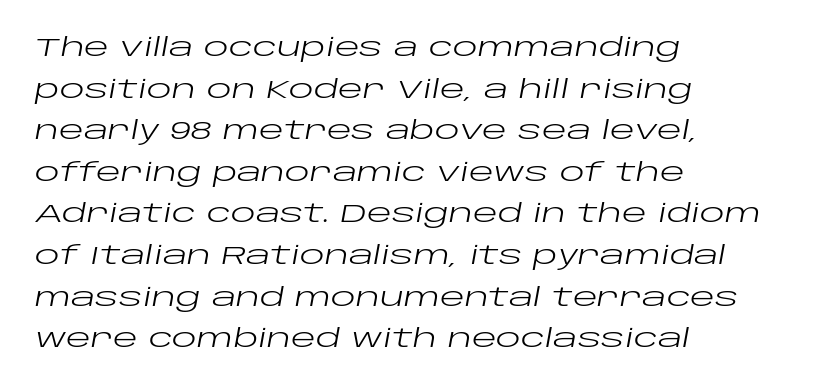
Q: Is the text bold? A: No.
Q: Is the text italic (slanted)? A: Yes, it leans right by about 10 degrees.
Q: Is the text underlined? A: No.
Q: How is the paragraph aligned? A: Left-aligned.
Q: Is the spacing between letters normal or unusually wide? A: Normal.
Q: Is the spacing between lines tight, normal or loose? A: Normal.
